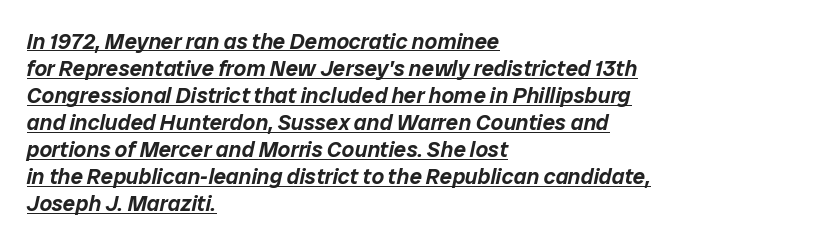
The image shows 22 px text type, italic (leaning right); set left-aligned, line spacing 1.23x, normal letter spacing, underlined.
